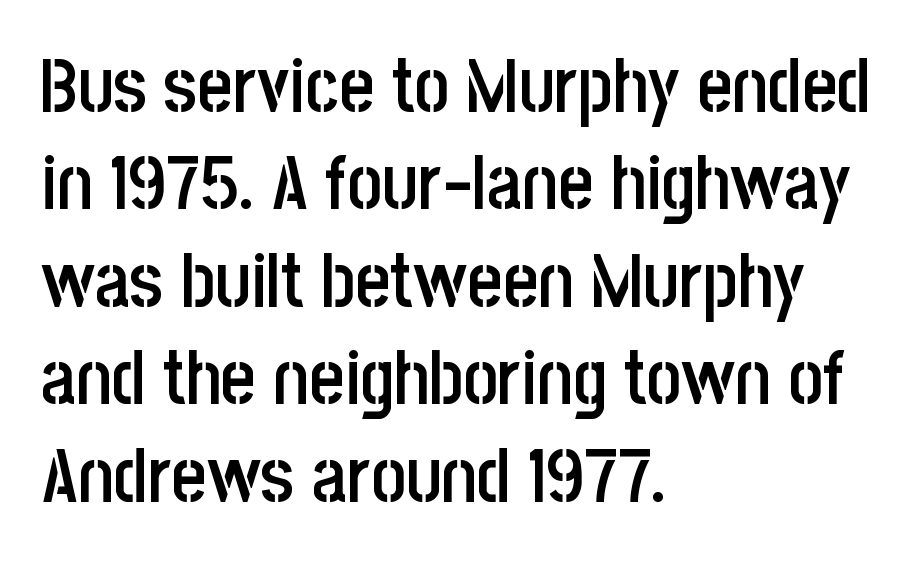
Q: Is the text bold? A: Semi-bold.
Q: Is the text italic (slanted)? A: No, it is upright.
Q: Is the typeface a serif or a sans-serif typeface? A: Sans-serif.
Q: Is the text underlined? A: No.
Q: How is the paragraph aligned? A: Left-aligned.
Q: Is the spacing between letters normal or unusually wide? A: Normal.
Q: Is the spacing between lines tight, normal or loose? A: Normal.
Q: Width (condensed, normal, or wide)? A: Condensed.
Q: Stroke contrast? A: Low.
Q: x-height? A: Large.
Q: Monospaced? A: No.
